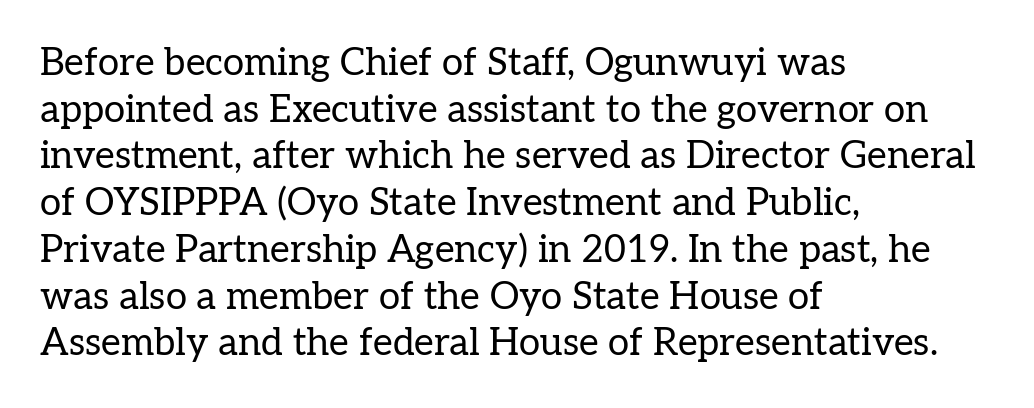
The image shows 38 px regular-weight serif type, upright; set left-aligned, line spacing 1.23x, normal letter spacing, not underlined; low stroke contrast and a medium x-height.
